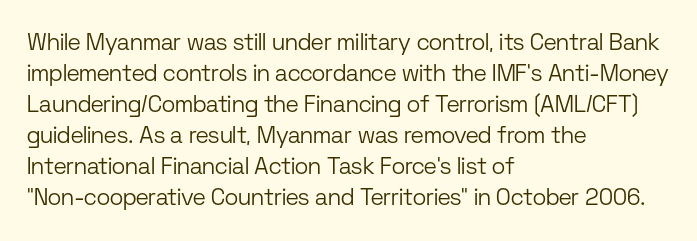
{"italic": "no", "bold": "no", "underline": "no", "align": "left", "line_spacing": "normal", "line_spacing_ratio": 1.35, "letter_spacing": "normal", "letter_spacing_em": 0.0, "glyph_px": 23}
